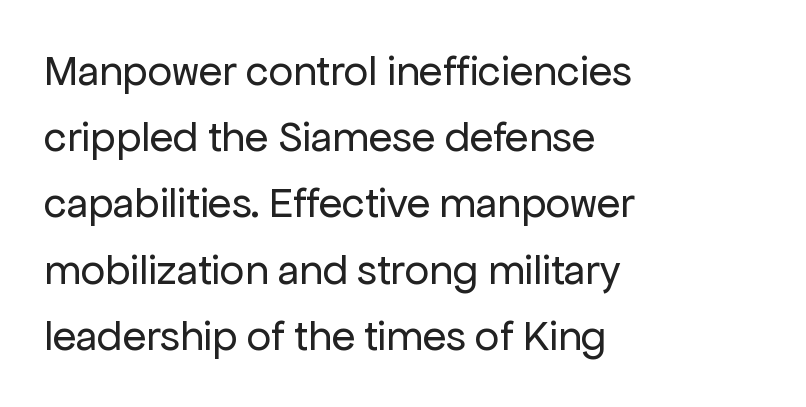
{"serif": "no", "italic": "no", "bold": "no", "weight": "regular", "width": "normal", "stroke_contrast": "low", "x_height": "medium", "monospaced": "no", "underline": "no", "align": "left", "line_spacing": "normal", "line_spacing_ratio": 1.54, "letter_spacing": "normal", "letter_spacing_em": 0.0, "glyph_px": 43}
